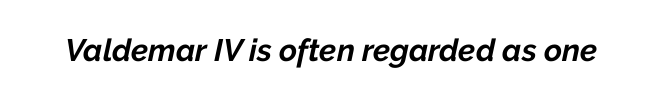
{"italic": "yes", "lean": "right", "slant_degrees": 12, "bold": "yes", "weight": "bold", "width": "normal", "stroke_contrast": "low", "x_height": "medium", "monospaced": "no", "underline": "no", "letter_spacing": "normal", "letter_spacing_em": 0.0, "glyph_px": 31}
